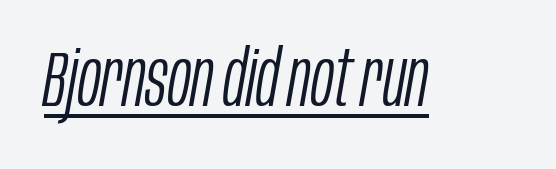
The line texture is even and compact thanks to regular tracking. The typography opts for an oblique posture over an upright one. A light-to-regular cut is what we see here. The face used here appears with an underline applied.
